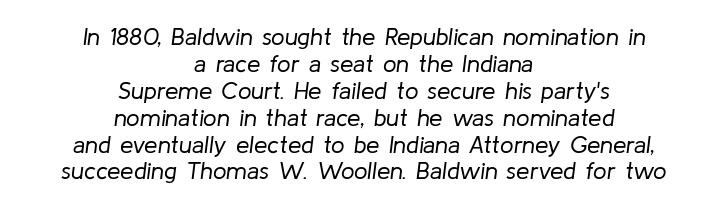
The image shows 24 px text type, italic (leaning right); set centered, tight line spacing (1.12x), normal letter spacing, not underlined.
